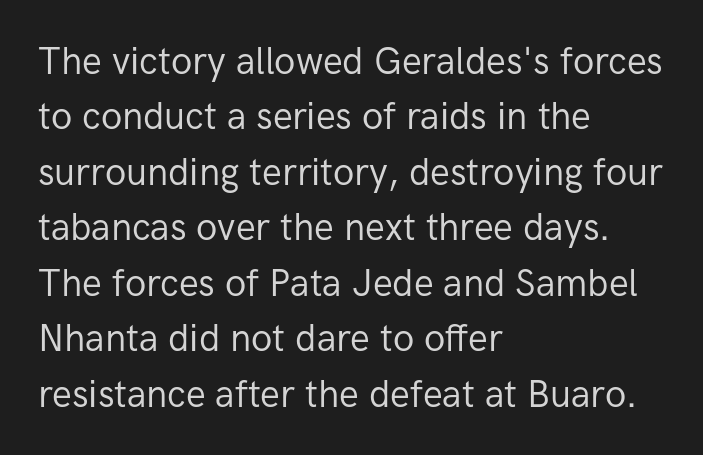
Q: Is the text bold? A: No.
Q: Is the text italic (slanted)? A: No, it is upright.
Q: Is the typeface a serif or a sans-serif typeface? A: Sans-serif.
Q: Is the text underlined? A: No.
Q: How is the paragraph aligned? A: Left-aligned.
Q: Is the spacing between letters normal or unusually wide? A: Normal.
Q: Is the spacing between lines tight, normal or loose? A: Normal.
Q: Width (condensed, normal, or wide)? A: Normal.
Q: Stroke contrast? A: Low.
Q: x-height? A: Medium.
Q: Monospaced? A: No.
